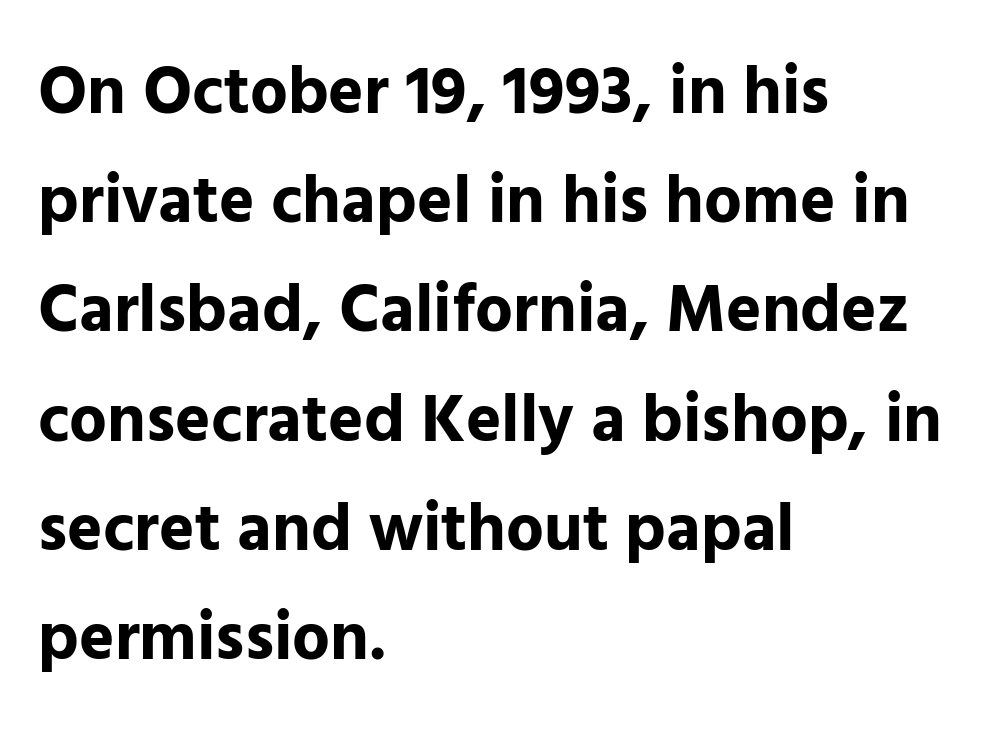
The image shows 67 px bold sans-serif type, upright; set left-aligned, normal line spacing (1.63x), normal letter spacing, not underlined; low stroke contrast and a medium x-height.
